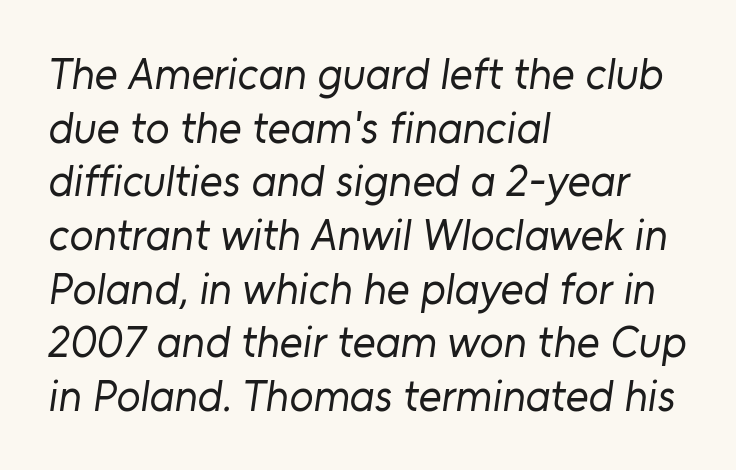
Default kerning and tracking; the words read as compact shapes. A student would call this left alignment; a typographer would say flush left, rag right. Is this a fixed-width face? No — the glyphs have proportional, varying widths. The font sits on the lighter half of the weight spectrum, regular included. Check under the words: just untouched page.
